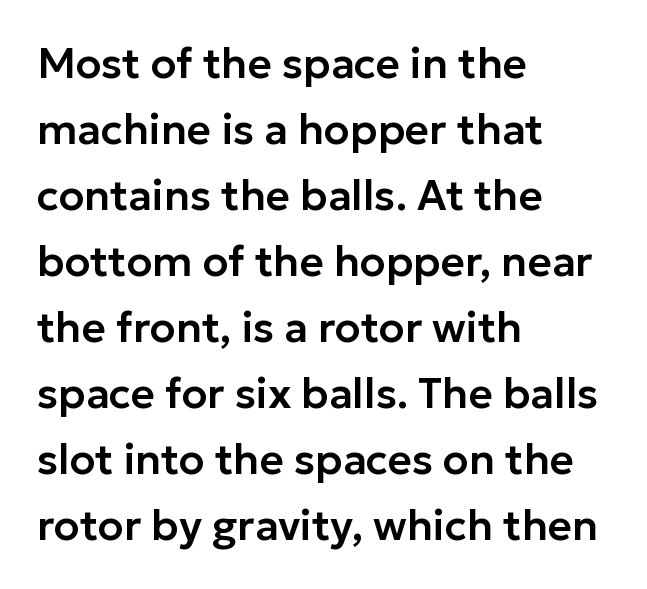
The image shows 42 px sans-serif type, upright; set left-aligned, normal line spacing (1.57x), normal letter spacing, not underlined; low stroke contrast and a medium x-height.
